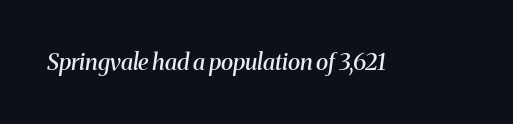
Italic? Definitely — the glyphs are oblique. Lines of text with bare space underneath. This sample uses plain, unmodified letter spacing. I'd describe the lettering as semibold — firm but not a full bold.
